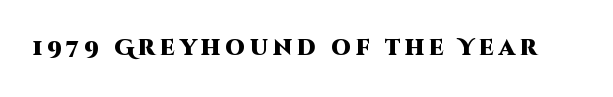
Chunky letters — that's bold for sure. The typography opts for an upright posture over an oblique one. This rendering widens character spacing well past its baseline value. The gap between lines stays unmarked.
